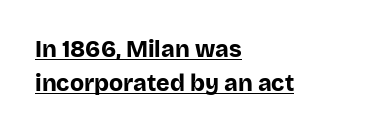
{"italic": "no", "bold": "yes", "underline": "yes", "align": "left", "line_spacing": "normal", "line_spacing_ratio": 1.48, "letter_spacing": "normal", "letter_spacing_em": 0.0, "glyph_px": 23}
